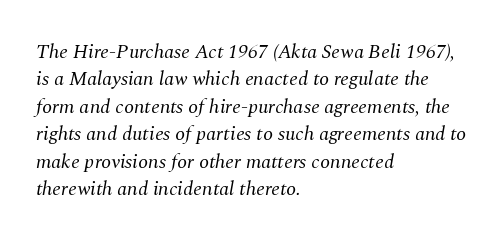
{"italic": "yes", "lean": "right", "slant_degrees": 10, "bold": "no", "underline": "no", "align": "left", "line_spacing": "normal", "line_spacing_ratio": 1.37, "letter_spacing": "normal", "letter_spacing_em": 0.0, "glyph_px": 20}
